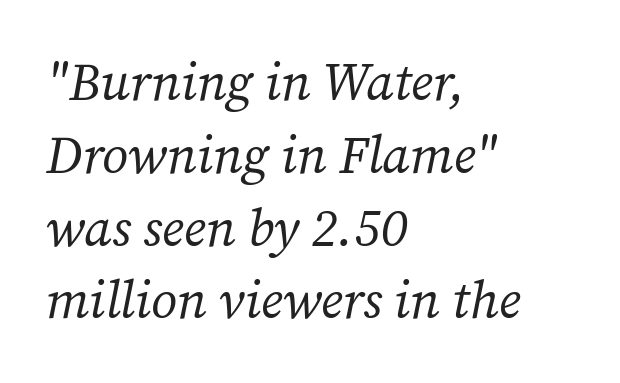
Slant detected: the letters are inclined. Each line starts at the same left margin while the right side varies. Horizontal bands of white between lines are of average thickness. Little horizontal feet cap the strokes, marking this as serif type.
